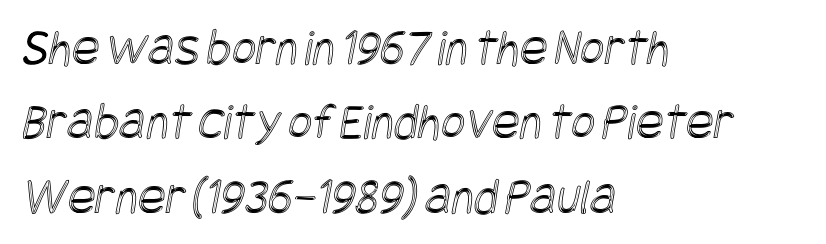
{"width": "condensed", "x_height": "large", "underline": "no", "align": "left", "line_spacing": "normal", "line_spacing_ratio": 1.43, "letter_spacing": "normal", "letter_spacing_em": 0.0, "glyph_px": 52}
